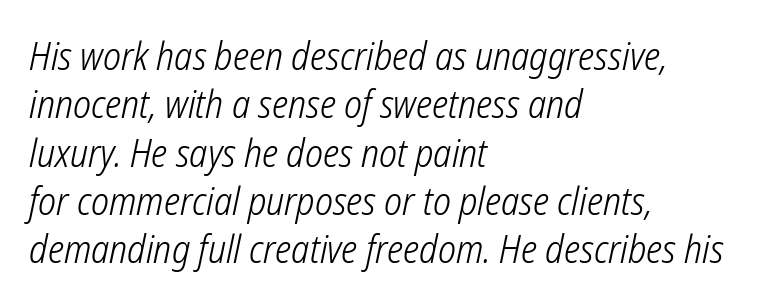
The image shows 38 px light, condensed sans-serif type; set left-aligned, normal line spacing (1.27x), normal letter spacing, not underlined; low stroke contrast and a medium x-height.
